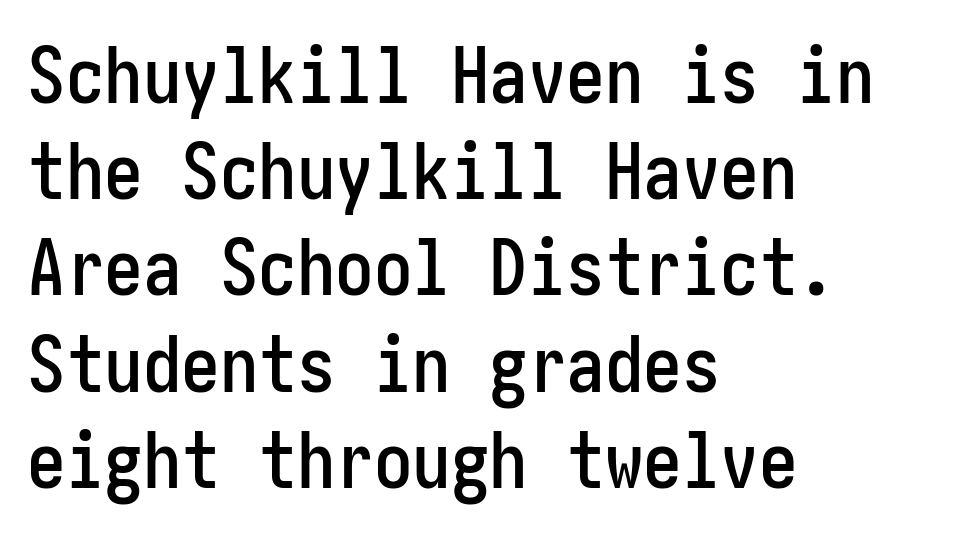
The image shows 77 px condensed sans-serif type, upright; set left-aligned, normal line spacing (1.25x), normal letter spacing, not underlined; low stroke contrast and a medium x-height.
